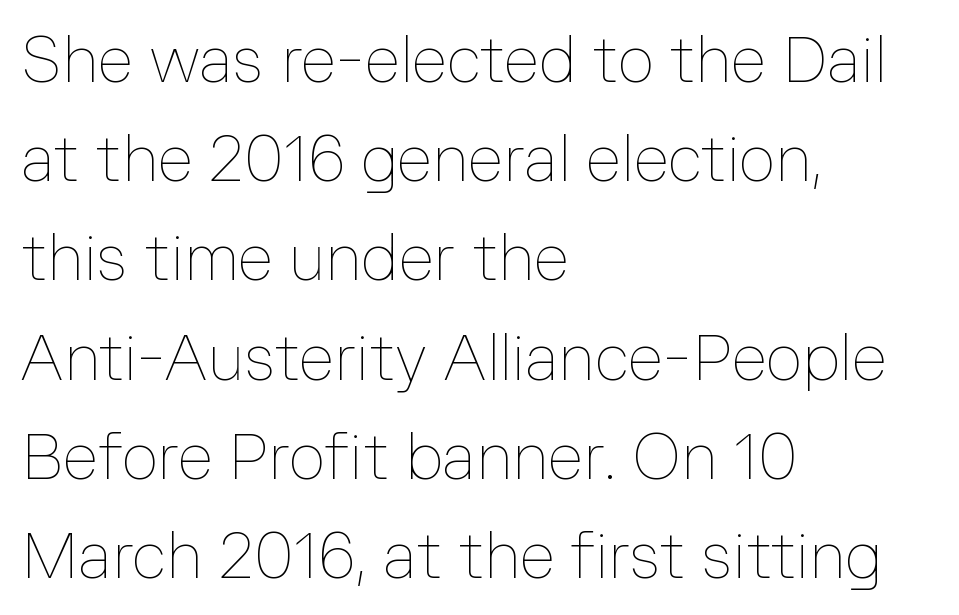
The image shows 64 px thin type, upright; set left-aligned, normal line spacing (1.55x), normal letter spacing, not underlined; low stroke contrast and a medium x-height.
